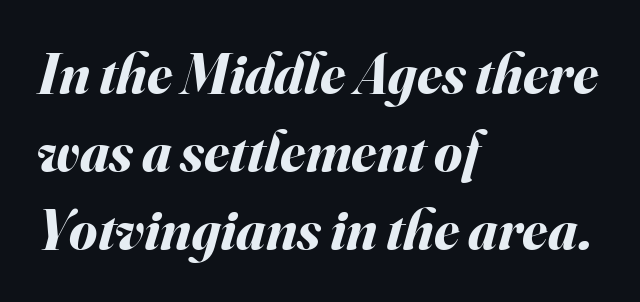
{"italic": "yes", "lean": "right", "slant_degrees": 16, "bold": "yes", "weight": "bold", "width": "normal", "stroke_contrast": "medium", "x_height": "small", "monospaced": "no", "underline": "no", "align": "left", "line_spacing": "normal", "line_spacing_ratio": 1.37, "letter_spacing": "normal", "letter_spacing_em": 0.0, "glyph_px": 57}
